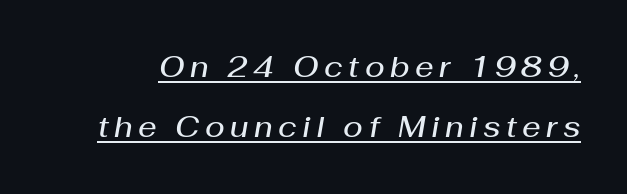
Q: Is the text bold? A: Semi-bold.
Q: Is the text italic (slanted)? A: Yes, it leans right by about 10 degrees.
Q: Is the text underlined? A: Yes.
Q: Is the spacing between lines tight, normal or loose? A: Loose.
Q: Width (condensed, normal, or wide)? A: Normal.
Q: Stroke contrast? A: Medium.
Q: x-height? A: Medium.
Q: Monospaced? A: No.
